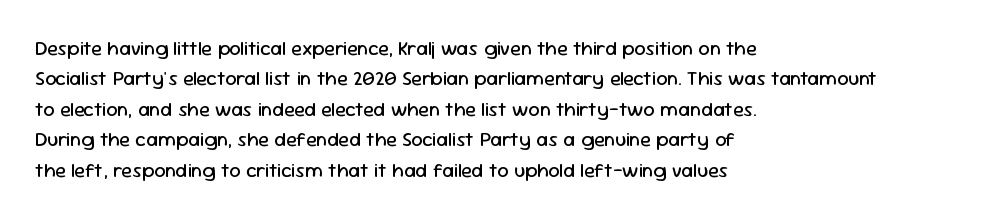
Q: Is the text bold? A: No.
Q: Is the text italic (slanted)? A: No, it is upright.
Q: Is the text underlined? A: No.
Q: How is the paragraph aligned? A: Left-aligned.
Q: Is the spacing between letters normal or unusually wide? A: Normal.
Q: Is the spacing between lines tight, normal or loose? A: Normal.
